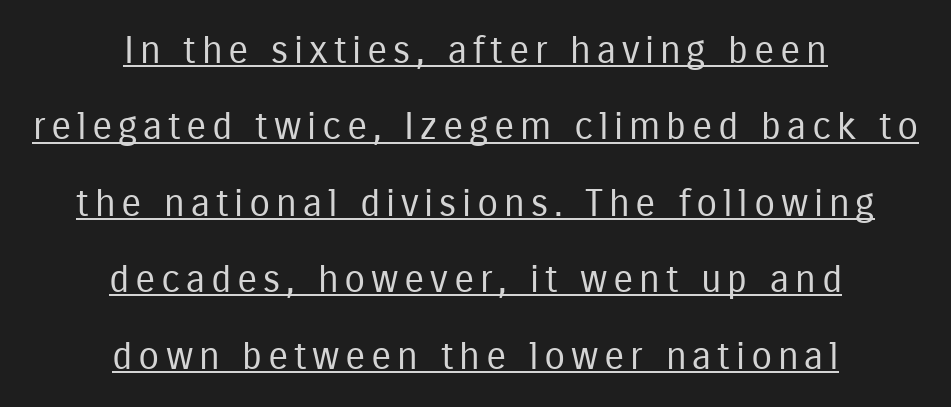
The image shows 38 px regular-weight, condensed sans-serif type, upright; set centered, loose line spacing (2.01x), underlined; low stroke contrast and a medium x-height.
